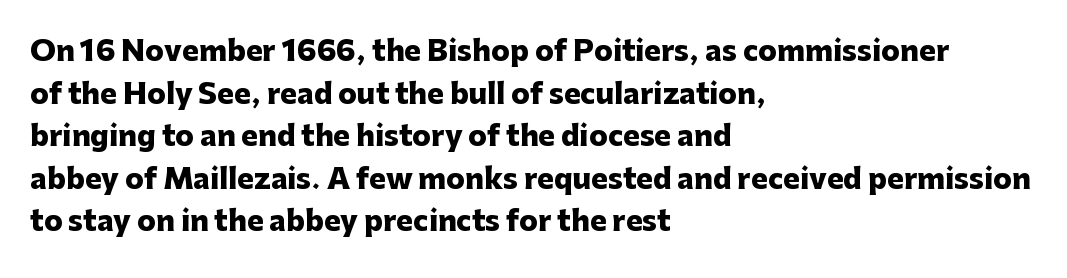
{"serif": "no", "italic": "no", "bold": "yes", "weight": "heavy", "width": "normal", "stroke_contrast": "low", "x_height": "medium", "monospaced": "no", "underline": "no", "align": "left", "line_spacing": "normal", "line_spacing_ratio": 1.52, "letter_spacing": "normal", "letter_spacing_em": 0.0, "glyph_px": 28}
